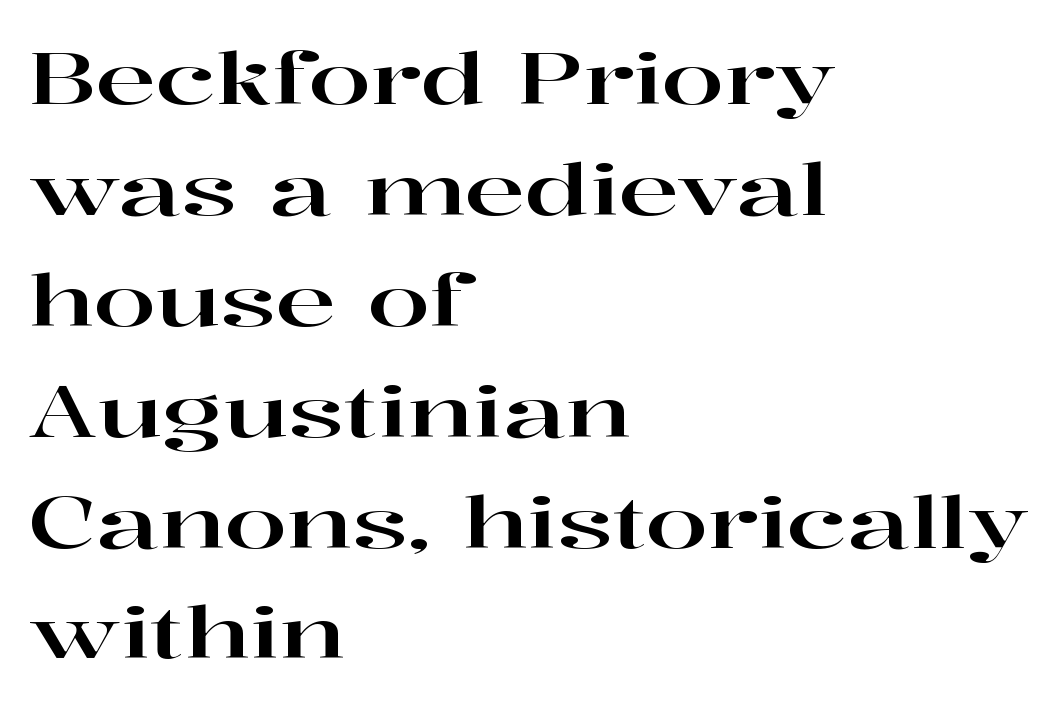
The image shows 72 px wide serif type, upright; set left-aligned, normal line spacing (1.54x), normal letter spacing, not underlined; high stroke contrast and a medium x-height.
